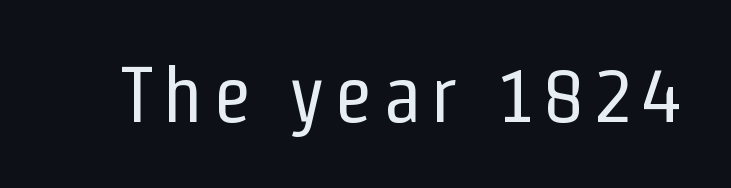
Q: Is the text bold? A: No.
Q: Is the text italic (slanted)? A: No, it is upright.
Q: Is the typeface a serif or a sans-serif typeface? A: Sans-serif.
Q: Is the text underlined? A: No.
Q: Width (condensed, normal, or wide)? A: Condensed.
Q: Stroke contrast? A: Low.
Q: x-height? A: Medium.
Q: Monospaced? A: No.
